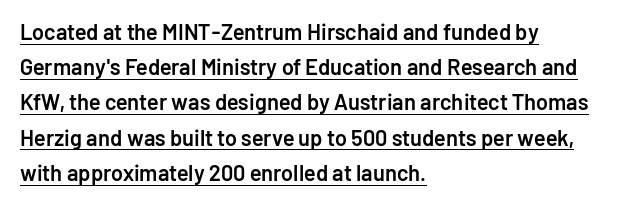
{"italic": "no", "bold": "semi", "underline": "yes", "align": "left", "line_spacing": "normal", "line_spacing_ratio": 1.6, "letter_spacing": "normal", "letter_spacing_em": 0.0, "glyph_px": 22}
